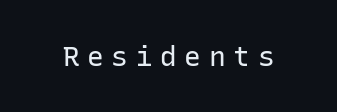
Q: Is the text bold? A: No.
Q: Is the text italic (slanted)? A: No, it is upright.
Q: Is the typeface a serif or a sans-serif typeface? A: Sans-serif.
Q: Is the text underlined? A: No.
Q: Is the spacing between letters normal or unusually wide? A: Unusually wide.
Q: Width (condensed, normal, or wide)? A: Normal.
Q: Stroke contrast? A: Low.
Q: x-height? A: Medium.
Q: Monospaced? A: Yes.
